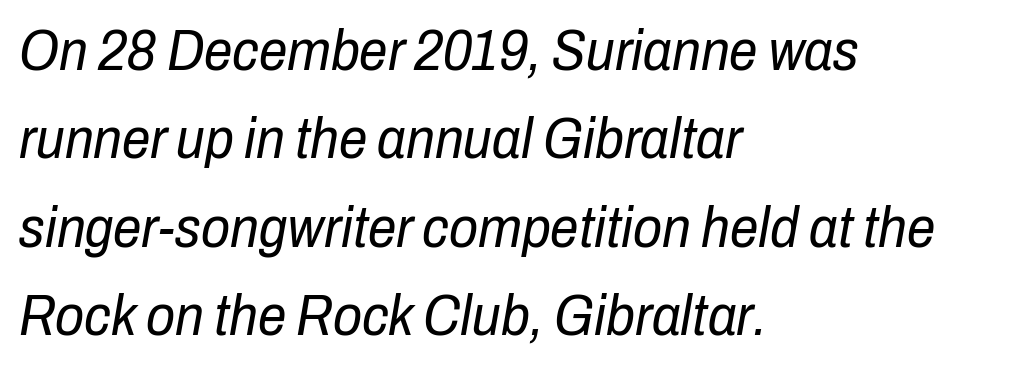
The image shows 57 px regular-weight, condensed type, italic (leaning right); set left-aligned, normal line spacing (1.55x), normal letter spacing, not underlined; low stroke contrast and a medium x-height.
